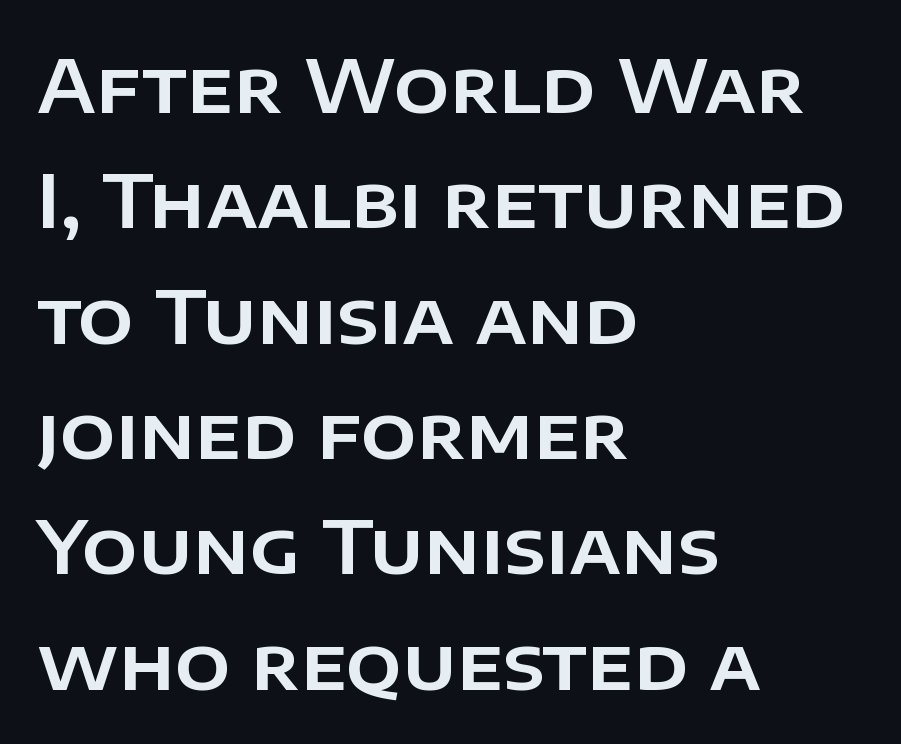
Looks like regular typesetting: each glyph gets only the width it needs. Compared with a centered layout, this one pins lines to the left instead. Reading down the column, the eye jumps a familiar distance to each next line. The line texture is even and compact thanks to regular tracking. These lines were composed using upright roman letters.
